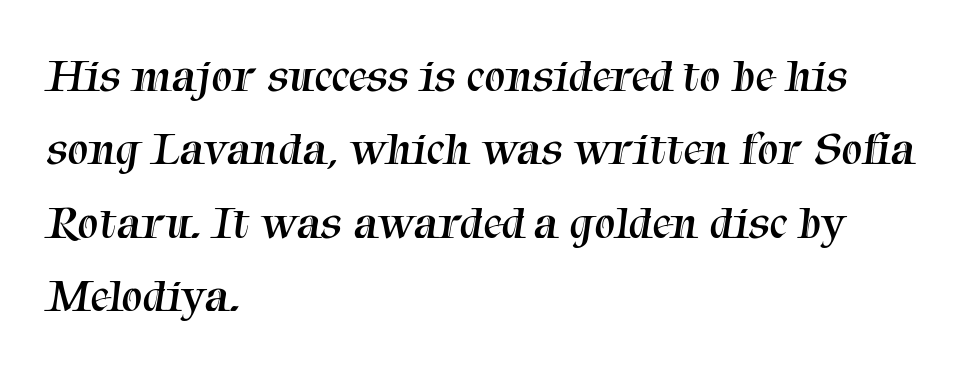
{"serif": "yes", "bold": "no", "weight": "regular", "width": "normal", "stroke_contrast": "medium", "x_height": "medium", "monospaced": "no", "underline": "no", "align": "left", "line_spacing": "normal", "line_spacing_ratio": 1.56, "letter_spacing": "normal", "letter_spacing_em": 0.0, "glyph_px": 47}
